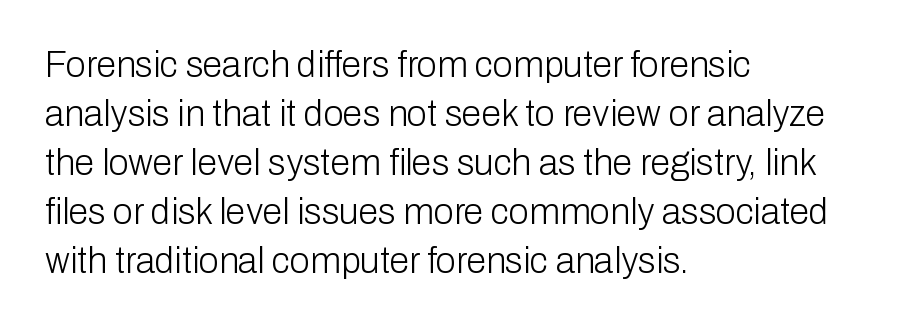
The image shows 36 px light sans-serif type, upright; set left-aligned, normal line spacing (1.36x), normal letter spacing, not underlined; low stroke contrast and a medium x-height.
